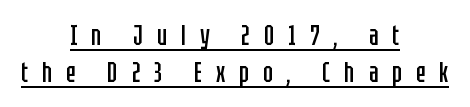
The image shows 29 px regular-weight, condensed sans-serif type, upright; set centered, normal line spacing (1.27x), unusually wide letter spacing (+0.48 em), underlined; low stroke contrast and a large x-height.
